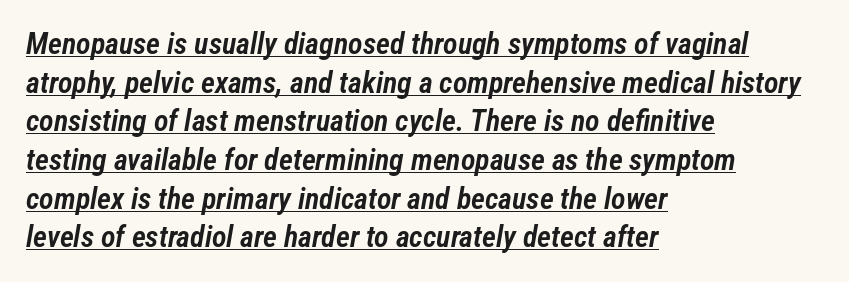
The image shows 30 px semibold, condensed type, italic (leaning right); set left-aligned, normal line spacing (1.29x), normal letter spacing, underlined; low stroke contrast and a medium x-height.
